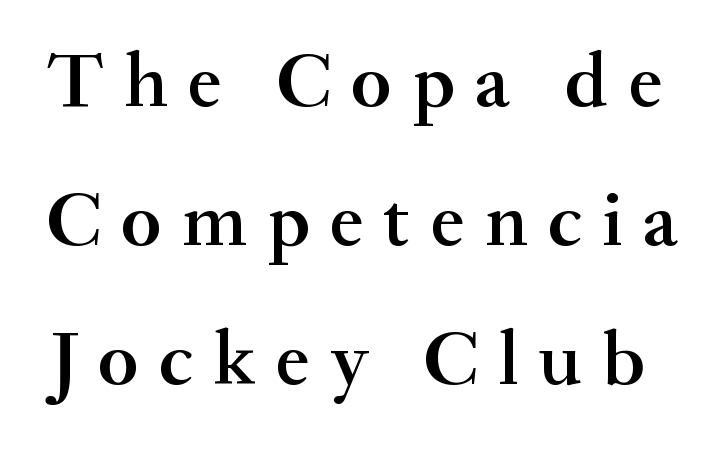
The image shows 78 px semibold serif type, upright; set line spacing 1.78x, unusually wide letter spacing (+0.26 em), not underlined; medium stroke contrast and a small x-height.
